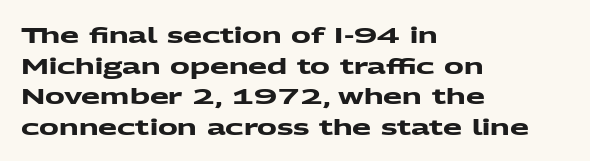
{"bold": "yes", "underline": "no", "align": "left", "line_spacing": "normal", "line_spacing_ratio": 1.39, "letter_spacing": "normal", "letter_spacing_em": 0.0, "glyph_px": 22}
